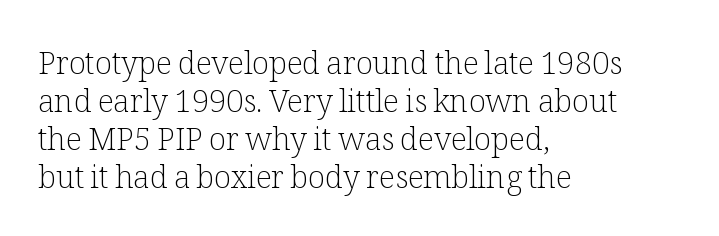
Nothing unusual about the tracking: characters are spaced as the font intends. Looks like regular typesetting: each glyph gets only the width it needs. The passage shown is typeset with a serif family. Does the lettering tilt? It doesn't — this is upright. The words here are not underlined.
